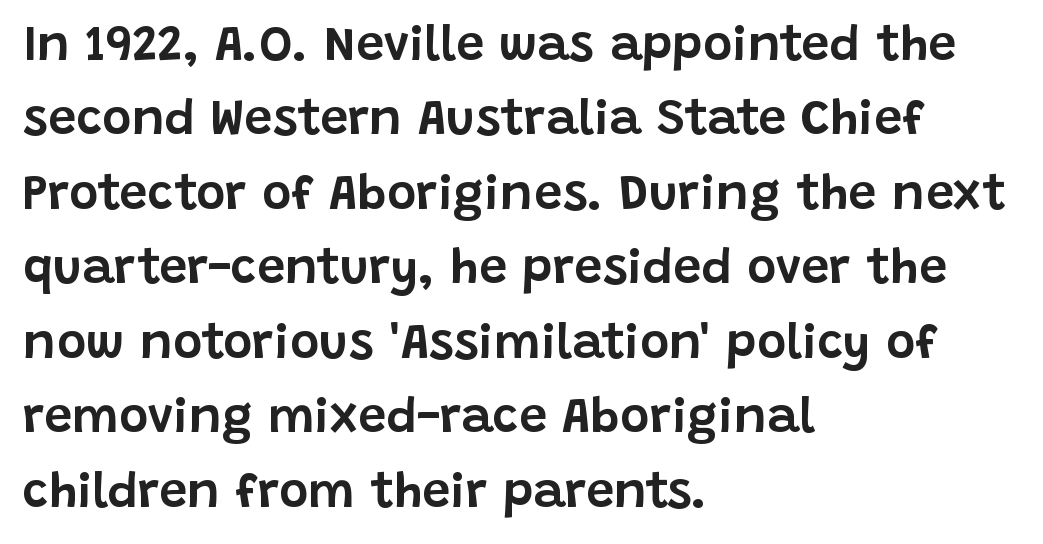
The designer left line spacing at the default. Rendered with straight, roman letterforms. In terms of letterspacing, this is plain default setting. The area under the type is left untouched.
